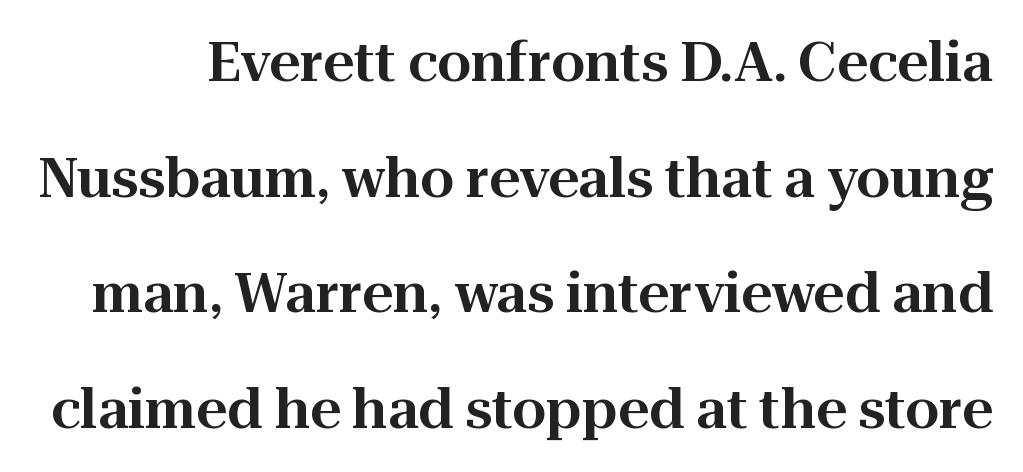
Widely set lines give the paragraph a tall, airy silhouette. Look at the tracking — it's just the regular setting, nothing added. Notice how the stems are strictly vertical — no italics here. This rendering features lettering with no underline.
